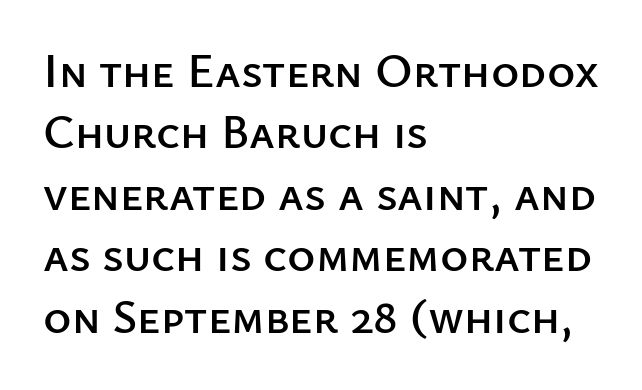
The image shows 48 px sans-serif type, upright; set left-aligned, normal line spacing (1.28x), normal letter spacing, not underlined; low stroke contrast and a medium x-height.
